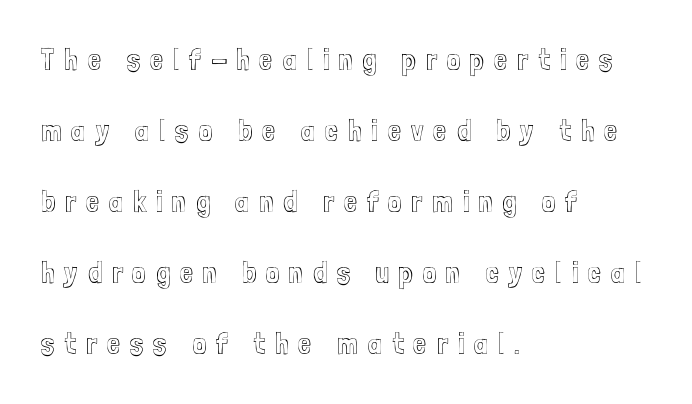
Q: Is the text italic (slanted)? A: No, it is upright.
Q: Is the text underlined? A: No.
Q: How is the paragraph aligned? A: Left-aligned.
Q: Is the spacing between letters normal or unusually wide? A: Unusually wide.
Q: Is the spacing between lines tight, normal or loose? A: Loose.
Q: Width (condensed, normal, or wide)? A: Condensed.
Q: x-height? A: Medium.
Q: Monospaced? A: No.
